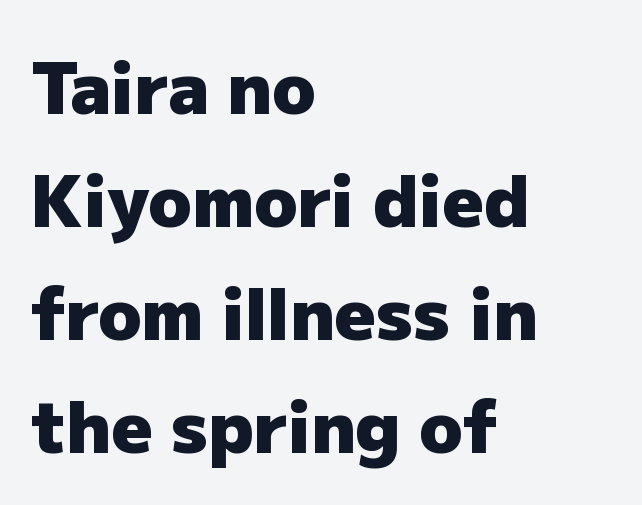
Q: Is the text bold? A: Yes.
Q: Is the text italic (slanted)? A: No, it is upright.
Q: Is the typeface a serif or a sans-serif typeface? A: Sans-serif.
Q: Is the text underlined? A: No.
Q: How is the paragraph aligned? A: Left-aligned.
Q: Is the spacing between letters normal or unusually wide? A: Normal.
Q: Is the spacing between lines tight, normal or loose? A: Normal.
Q: Width (condensed, normal, or wide)? A: Normal.
Q: Stroke contrast? A: Low.
Q: x-height? A: Medium.
Q: Monospaced? A: No.
